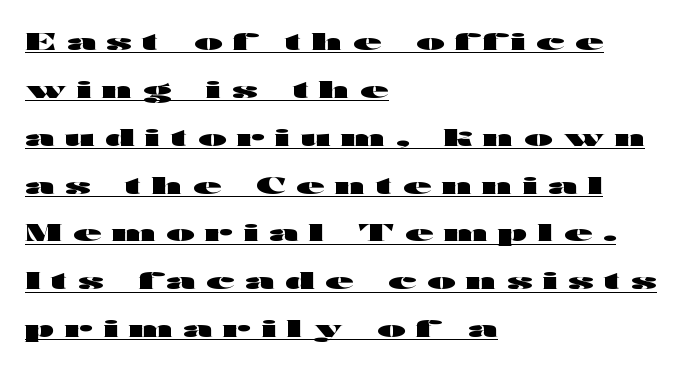
{"italic": "no", "bold": "yes", "underline": "yes", "align": "left", "line_spacing": "loose", "line_spacing_ratio": 2.08, "letter_spacing": "wide", "letter_spacing_em": 0.47, "glyph_px": 23}
